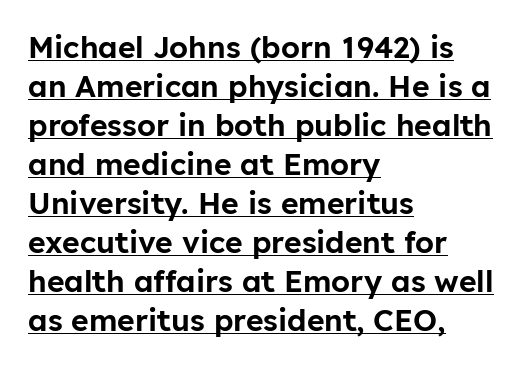
Q: Is the text italic (slanted)? A: No, it is upright.
Q: Is the typeface a serif or a sans-serif typeface? A: Sans-serif.
Q: Is the text underlined? A: Yes.
Q: How is the paragraph aligned? A: Left-aligned.
Q: Is the spacing between letters normal or unusually wide? A: Normal.
Q: Is the spacing between lines tight, normal or loose? A: Normal.
Q: Width (condensed, normal, or wide)? A: Normal.
Q: Stroke contrast? A: Low.
Q: x-height? A: Medium.
Q: Monospaced? A: No.
